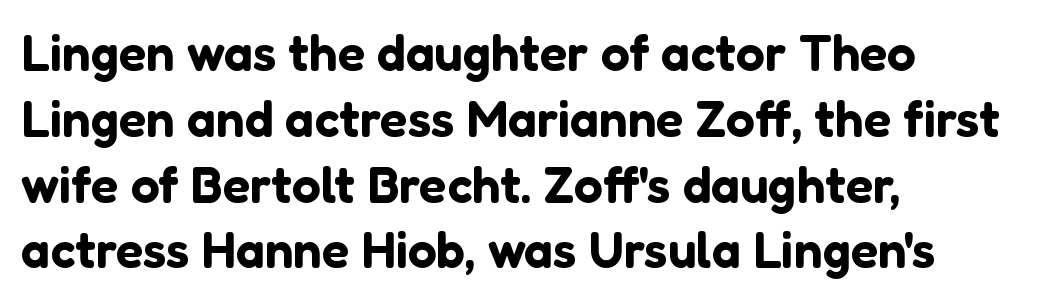
The image shows 51 px sans-serif type, upright; set left-aligned, normal line spacing (1.29x), normal letter spacing, not underlined; low stroke contrast and a medium x-height.
